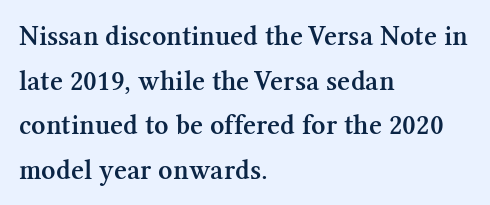
The image shows 28 px semibold serif type, upright; set left-aligned, normal line spacing (1.59x), normal letter spacing, not underlined; medium stroke contrast and a medium x-height.
